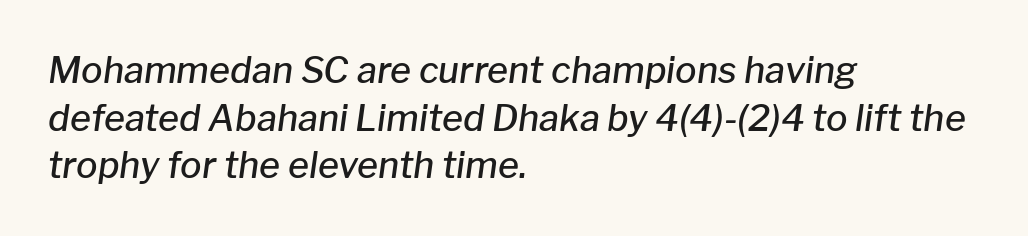
Q: Is the text bold? A: Semi-bold.
Q: Is the text italic (slanted)? A: Yes, it leans right by about 8 degrees.
Q: Is the text underlined? A: No.
Q: How is the paragraph aligned? A: Left-aligned.
Q: Is the spacing between letters normal or unusually wide? A: Normal.
Q: Is the spacing between lines tight, normal or loose? A: Normal.
Q: Width (condensed, normal, or wide)? A: Normal.
Q: Stroke contrast? A: Low.
Q: x-height? A: Medium.
Q: Monospaced? A: No.
